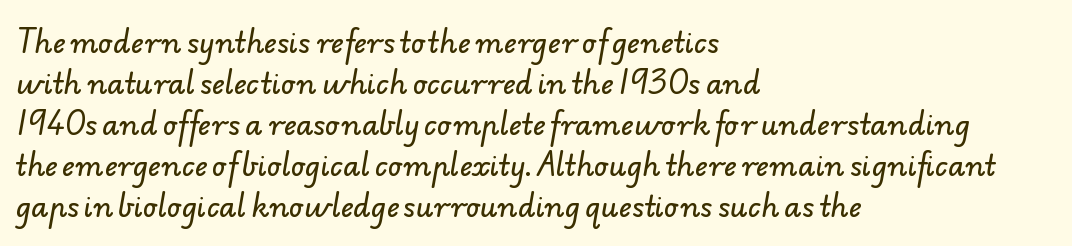
{"serif": "no", "width": "normal", "stroke_contrast": "low", "x_height": "small", "monospaced": "no", "underline": "no", "align": "left", "line_spacing": "normal", "line_spacing_ratio": 1.46, "letter_spacing": "normal", "letter_spacing_em": 0.0, "glyph_px": 28}
